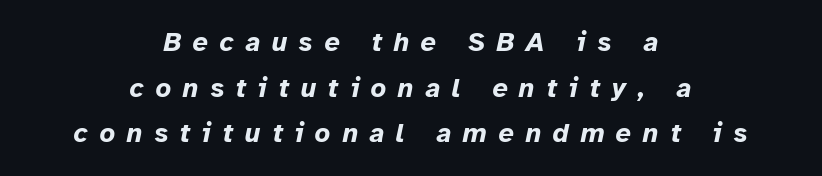
Q: Is the text bold? A: Yes.
Q: Is the text italic (slanted)? A: Yes, it leans right by about 12 degrees.
Q: Is the text underlined? A: No.
Q: How is the paragraph aligned? A: Centered.
Q: Is the spacing between letters normal or unusually wide? A: Unusually wide.
Q: Is the spacing between lines tight, normal or loose? A: Normal.
